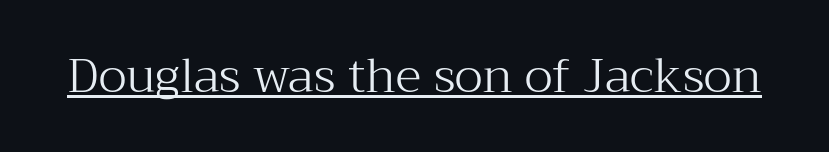
The image shows 48 px light serif type, upright; set normal letter spacing, underlined; medium stroke contrast and a medium x-height.
